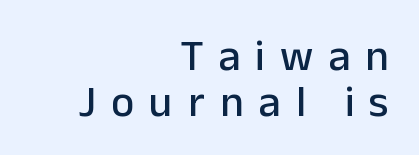
{"serif": "no", "italic": "no", "width": "normal", "stroke_contrast": "low", "x_height": "medium", "monospaced": "no", "underline": "no", "align": "right", "line_spacing": "tight", "line_spacing_ratio": 1.04, "letter_spacing": "wide", "letter_spacing_em": 0.34, "glyph_px": 44}
